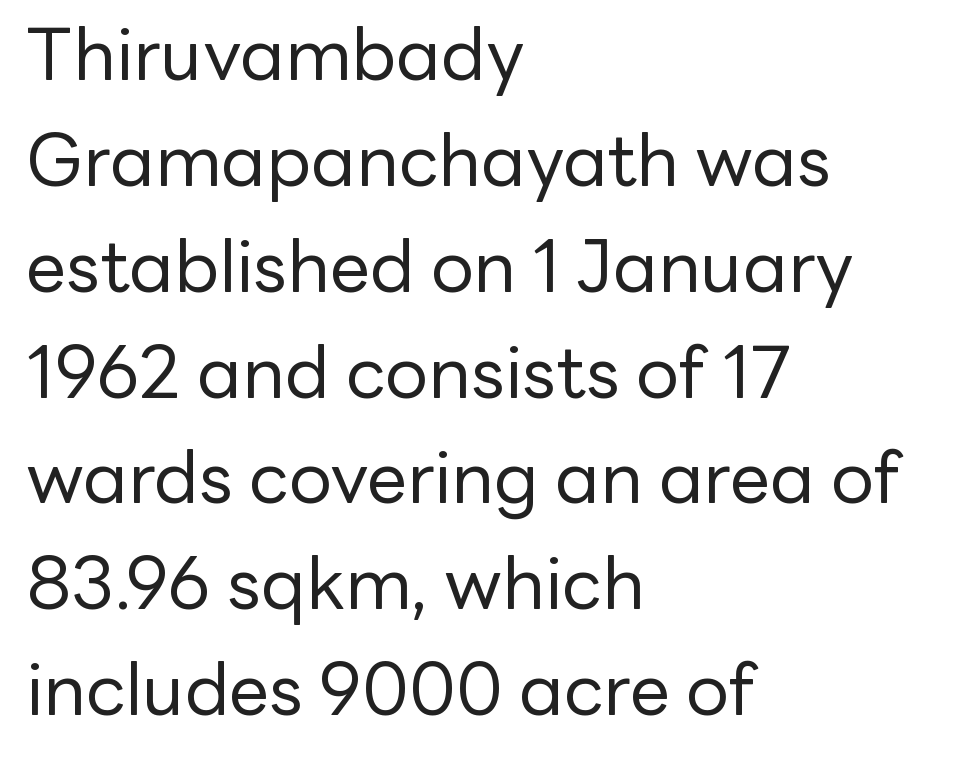
{"serif": "no", "italic": "no", "bold": "no", "weight": "regular", "width": "normal", "stroke_contrast": "low", "x_height": "medium", "monospaced": "no", "underline": "no", "align": "left", "line_spacing": "normal", "line_spacing_ratio": 1.47, "letter_spacing": "normal", "letter_spacing_em": 0.0, "glyph_px": 72}
